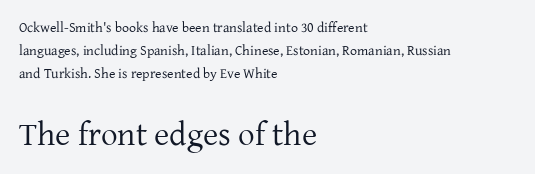
The image shows 33 px regular-weight serif type, upright; set left-aligned, normal line spacing (1.63x), normal letter spacing, not underlined; the second (bottom) block is 2.36x larger; low stroke contrast and a medium x-height.
